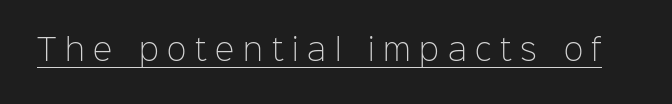
Q: Is the text bold? A: No.
Q: Is the text italic (slanted)? A: No, it is upright.
Q: Is the typeface a serif or a sans-serif typeface? A: Sans-serif.
Q: Is the text underlined? A: Yes.
Q: Is the spacing between letters normal or unusually wide? A: Unusually wide.
Q: Width (condensed, normal, or wide)? A: Normal.
Q: Stroke contrast? A: Low.
Q: x-height? A: Medium.
Q: Monospaced? A: No.
